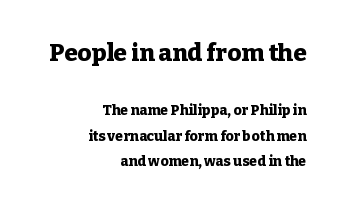
The image shows 24 px bold type, upright; set right-aligned, line spacing 1.83x, normal letter spacing, not underlined; the first (top) block is 1.71x larger.
